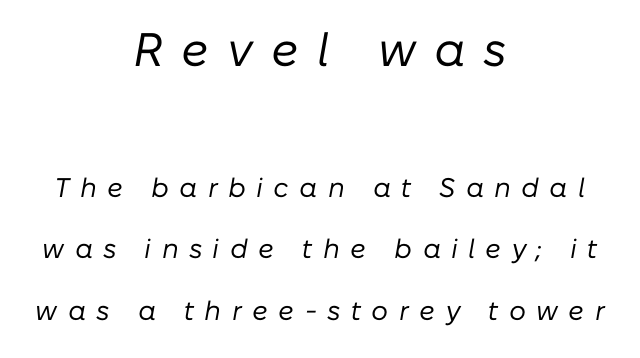
This rendering uses center alignment, leaving both contours irregular but symmetric. Which of the two is more prominent by size? The first, at the top. Check under the words: just untouched page. The tracking reads as deliberately expanded to a designer's eye. The rendering uses natural spacing where letterforms have individual widths. The vertical gap from one line to the next is large.
